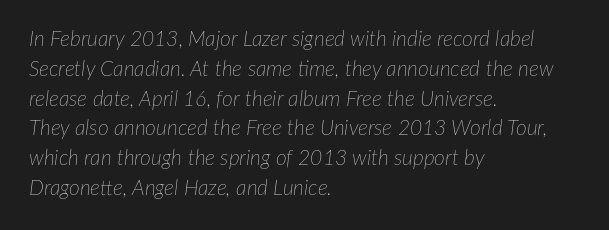
The image shows 21 px text type, italic (leaning right); set left-aligned, normal line spacing (1.42x), normal letter spacing, not underlined.
